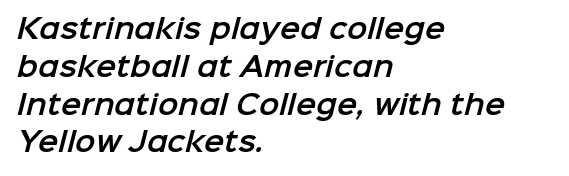
The image shows 27 px text type; set left-aligned, normal line spacing (1.4x), normal letter spacing, not underlined.
